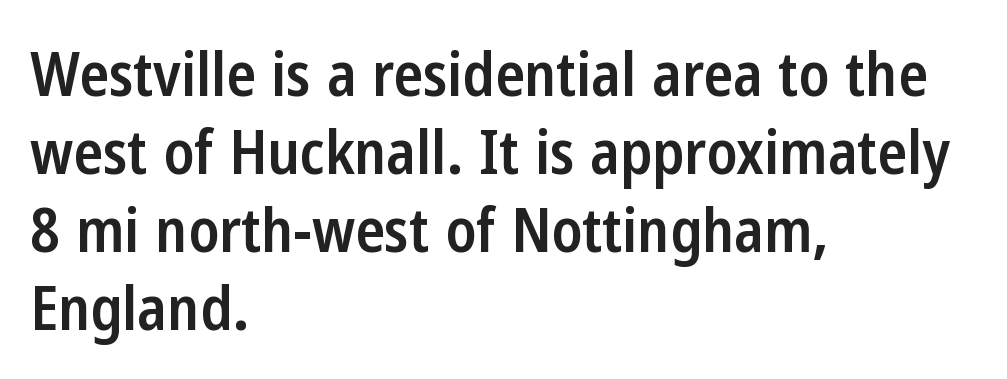
Unlike italic type, these characters show no tilt at all. Classification — sans serif. A somewhat darkened texture: the type is semibold rather than bold. Between one letter and the next there's only the usual sliver of space. Leading matches the norm, producing a regular column.
